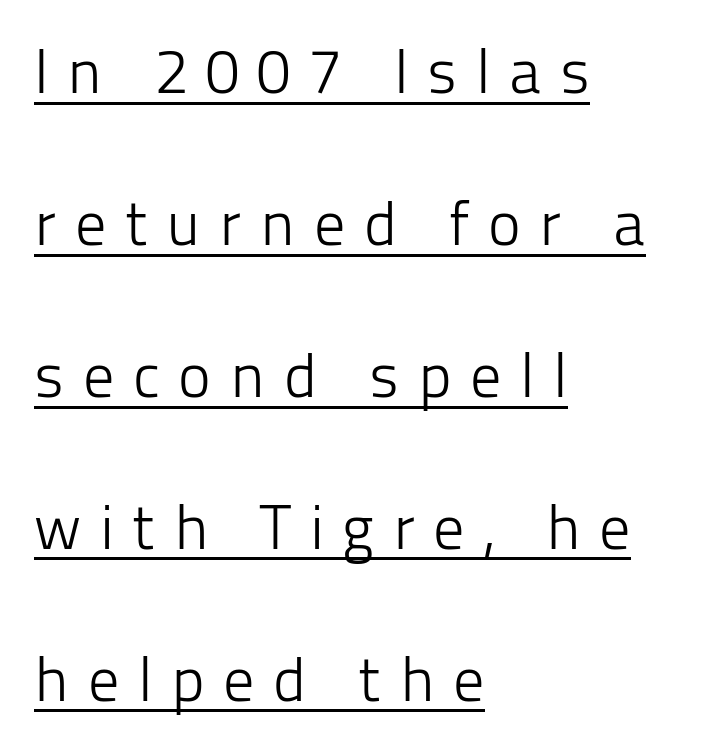
Substantial extra tracking has been applied to these lines. The specimen reads as upright at a glance. The characters display no serif detailing; their extremities are plain. The vertical gap from one line to the next is large. The letters advance in unequal steps, a hallmark of proportional type.
